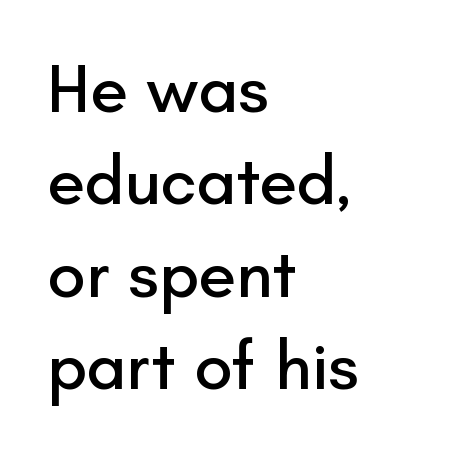
The image shows 69 px sans-serif type, upright; set left-aligned, normal line spacing (1.34x), normal letter spacing, not underlined; low stroke contrast and a small x-height.
